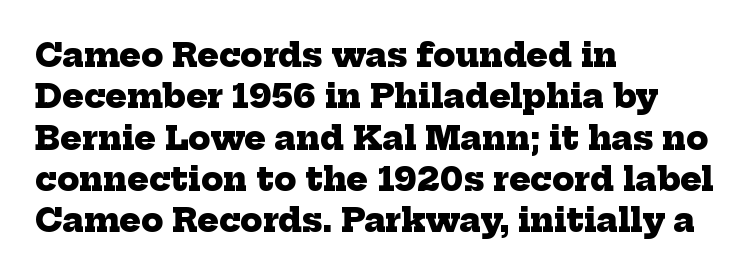
The image shows 32 px heavy serif type; set left-aligned, normal line spacing (1.29x), normal letter spacing, not underlined; low stroke contrast and a medium x-height.
